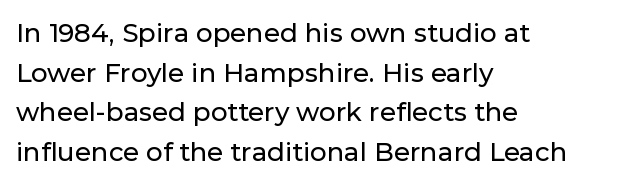
The image shows 26 px text type, upright; set left-aligned, normal line spacing (1.52x), normal letter spacing, not underlined.
